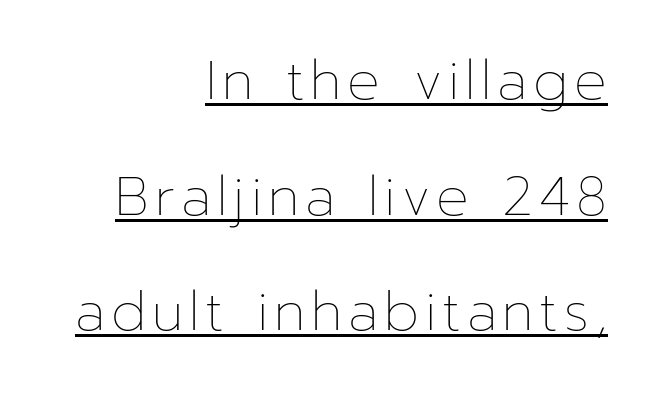
{"italic": "no", "bold": "no", "weight": "thin", "width": "normal", "stroke_contrast": "low", "x_height": "medium", "monospaced": "no", "underline": "yes", "align": "right", "line_spacing": "loose", "line_spacing_ratio": 2.14, "glyph_px": 54}
